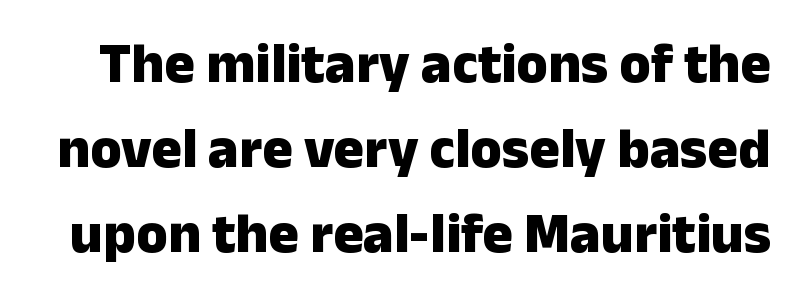
{"serif": "no", "italic": "no", "bold": "yes", "weight": "heavy", "width": "normal", "stroke_contrast": "low", "x_height": "medium", "monospaced": "no", "underline": "no", "line_spacing": "normal", "line_spacing_ratio": 1.49, "letter_spacing": "normal", "letter_spacing_em": 0.0, "glyph_px": 57}
